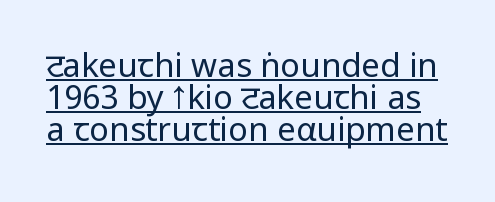
The image shows 33 px regular-weight, condensed sans-serif type, upright; set tight line spacing (0.97x), normal letter spacing, underlined; low stroke contrast.
